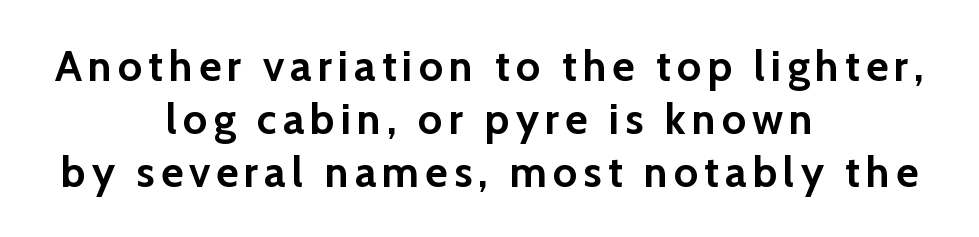
{"serif": "no", "italic": "no", "bold": "yes", "weight": "semibold", "width": "normal", "stroke_contrast": "low", "x_height": "medium", "monospaced": "no", "underline": "no", "align": "center", "line_spacing_ratio": 1.23, "glyph_px": 43}
